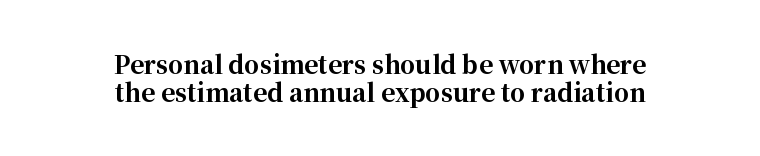
The image shows 24 px bold type, upright; set centered, line spacing 1.18x, normal letter spacing, not underlined.
